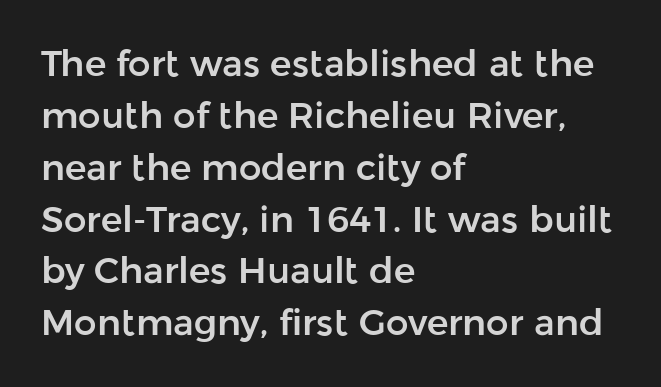
Line starts are locked; line ends wander. This is roman type, the default non-slanted kind. A typesetter would call this proportional, since set widths differ per character. The gaps between neighbouring characters are ordinary and unremarkable.
